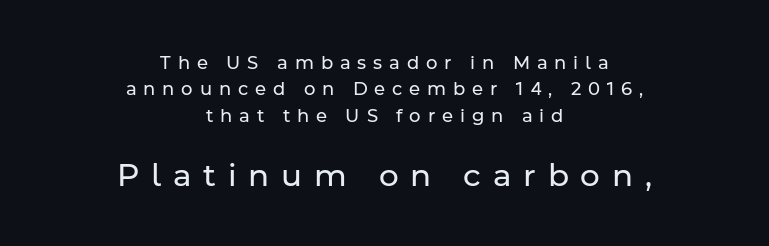
The image shows 31 px regular-weight sans-serif type, upright; set centered, normal line spacing (1.47x), unusually wide letter spacing (+0.38 em), not underlined; the second (bottom) block is 1.72x larger; low stroke contrast and a medium x-height.
